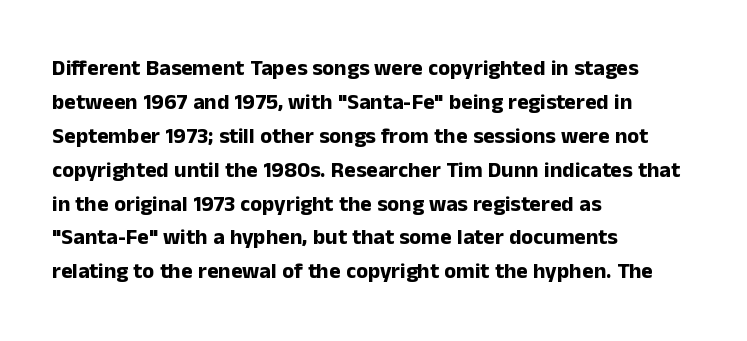
{"italic": "no", "bold": "yes", "underline": "no", "align": "left", "line_spacing": "normal", "line_spacing_ratio": 1.54, "letter_spacing": "normal", "letter_spacing_em": 0.0, "glyph_px": 22}
